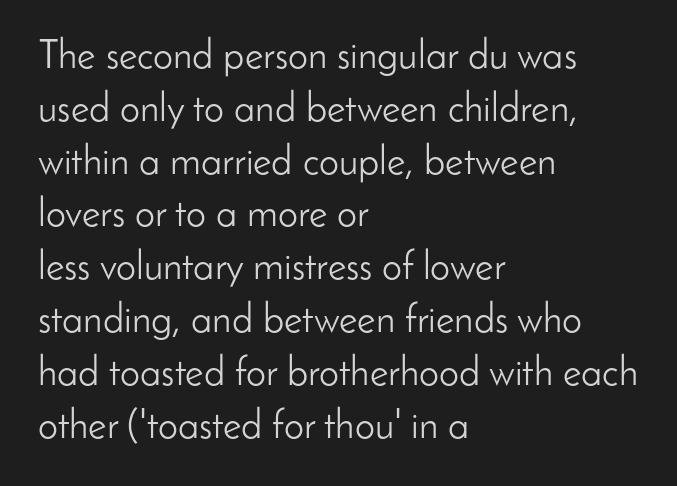
{"serif": "no", "italic": "no", "bold": "no", "weight": "light", "width": "normal", "stroke_contrast": "low", "x_height": "small", "monospaced": "no", "underline": "no", "align": "left", "line_spacing": "normal", "line_spacing_ratio": 1.32, "letter_spacing": "normal", "letter_spacing_em": 0.0, "glyph_px": 40}
